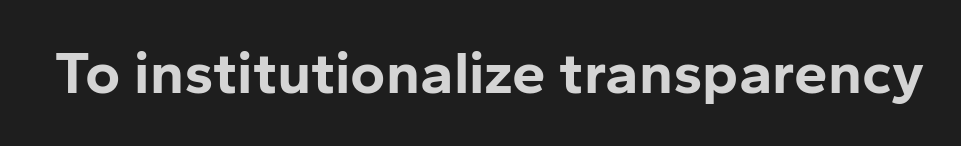
Does extra space separate the letters? No, they use regular spacing. Are there feet on the stems? There aren't — it's a sans. Here the designer chose a conventional face with non-uniform glyph widths. Letters rest on an invisible, unmarked baseline. The letters stand upright; this is a roman face.
